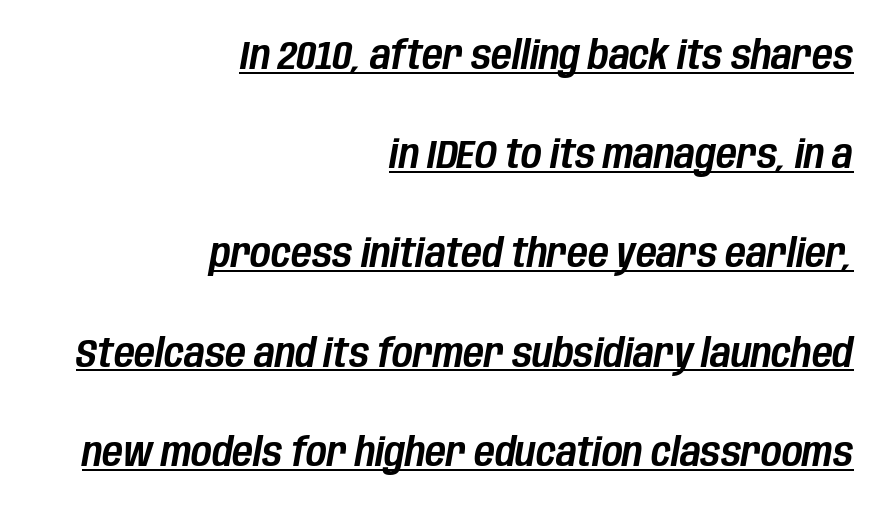
{"italic": "yes", "lean": "right", "slant_degrees": 10, "width": "condensed", "stroke_contrast": "low", "x_height": "large", "monospaced": "no", "underline": "yes", "align": "right", "line_spacing": "loose", "line_spacing_ratio": 2.48, "letter_spacing": "normal", "letter_spacing_em": 0.0, "glyph_px": 40}
